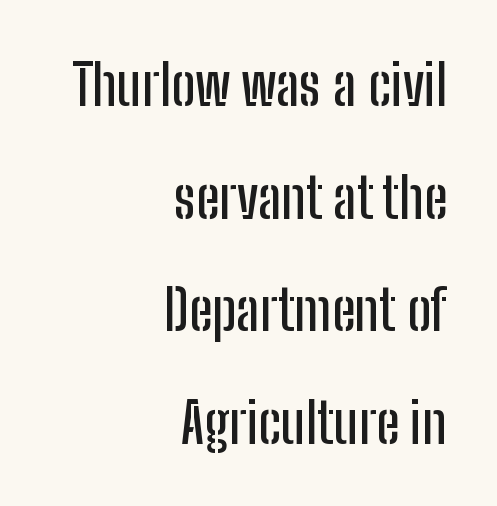
Q: Is the text italic (slanted)? A: No, it is upright.
Q: Is the typeface a serif or a sans-serif typeface? A: Sans-serif.
Q: Is the text underlined? A: No.
Q: How is the paragraph aligned? A: Right-aligned.
Q: Is the spacing between letters normal or unusually wide? A: Normal.
Q: Is the spacing between lines tight, normal or loose? A: Loose.
Q: Width (condensed, normal, or wide)? A: Condensed.
Q: Stroke contrast? A: Low.
Q: x-height? A: Medium.
Q: Monospaced? A: No.
